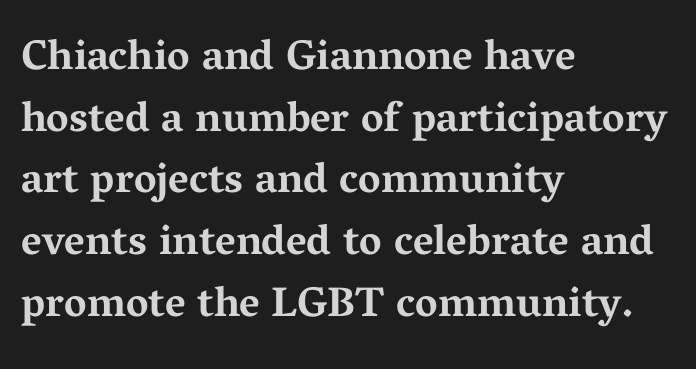
These lines stack with their left ends in a neat column. Caption: bold face, heavy strokes. The rendering uses natural spacing where letterforms have individual widths. Letter spacing: default. What kind of face is this? One with serifs.
